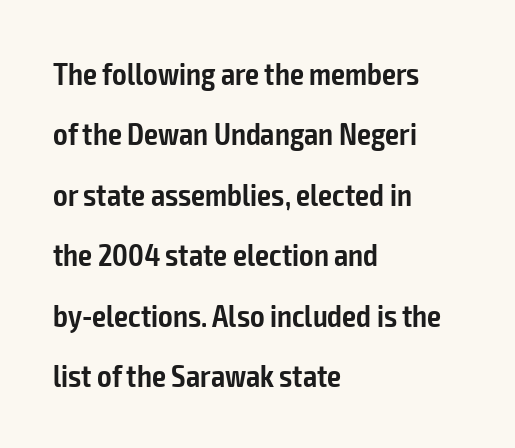
The image shows 31 px semibold, condensed sans-serif type, upright; set left-aligned, loose line spacing (1.95x), normal letter spacing, not underlined; low stroke contrast and a medium x-height.
